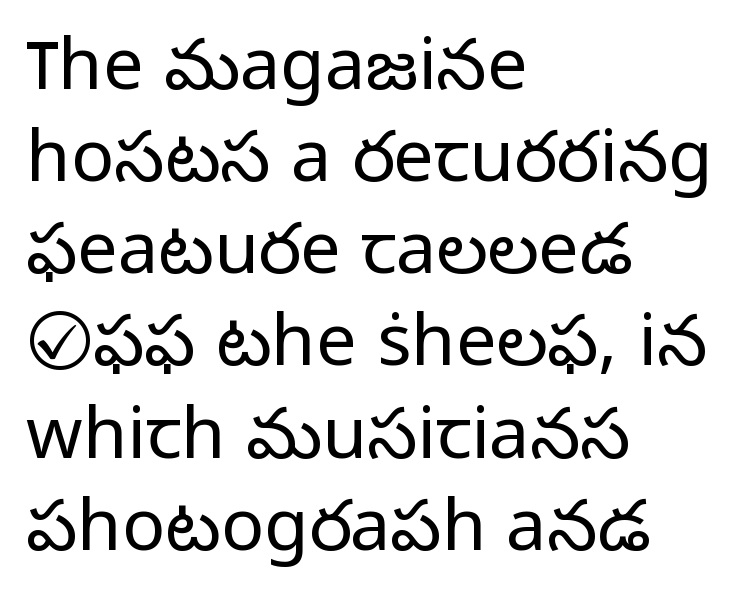
Q: Is the text bold? A: No.
Q: Is the text italic (slanted)? A: No, it is upright.
Q: Is the typeface a serif or a sans-serif typeface? A: Sans-serif.
Q: Is the text underlined? A: No.
Q: How is the paragraph aligned? A: Left-aligned.
Q: Is the spacing between letters normal or unusually wide? A: Normal.
Q: Is the spacing between lines tight, normal or loose? A: Normal.
Q: Width (condensed, normal, or wide)? A: Normal.
Q: Stroke contrast? A: Low.
Q: x-height? A: Medium.
Q: Monospaced? A: No.
